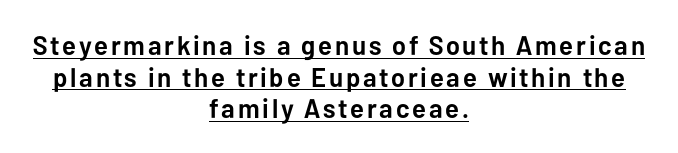
Q: Is the text bold? A: Yes.
Q: Is the text italic (slanted)? A: No, it is upright.
Q: Is the text underlined? A: Yes.
Q: How is the paragraph aligned? A: Centered.
